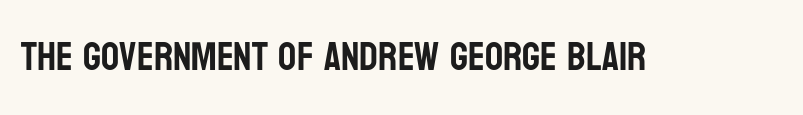
Decoration check: the copy has no underline. The face used here is a sans, in the tradition of grotesques and geometrics. This is roman type, the default non-slanted kind. Character widths vary here, with narrow letters taking less room than wide ones. Observe the ordinary spacing: letters are neighbours, not strangers.
